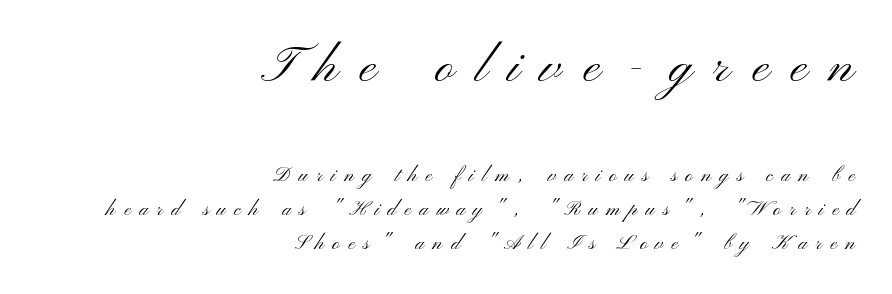
The image shows 51 px light, wide sans-serif type; set right-aligned, normal line spacing (1.7x), unusually wide letter spacing (+0.42 em), not underlined; the first (top) block is 2.55x larger; medium stroke contrast and a small x-height.
